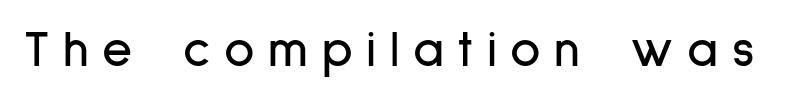
Q: Is the text italic (slanted)? A: No, it is upright.
Q: Is the typeface a serif or a sans-serif typeface? A: Sans-serif.
Q: Is the text underlined? A: No.
Q: Is the spacing between letters normal or unusually wide? A: Unusually wide.
Q: Width (condensed, normal, or wide)? A: Condensed.
Q: Stroke contrast? A: Low.
Q: x-height? A: Medium.
Q: Monospaced? A: No.
